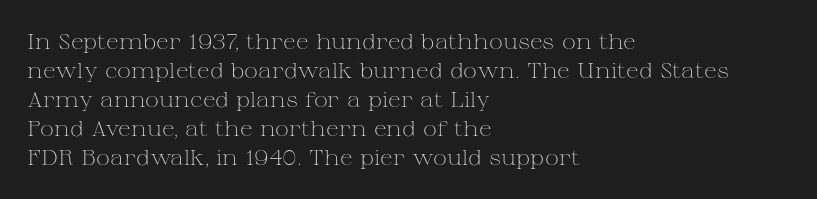
Letters rest on an invisible, unmarked baseline. Heaviness? Minimal to ordinary, like unemphasized prose. The rendering anchors every line to the left-hand side. The line-height multiplier appears to be the usual default.
